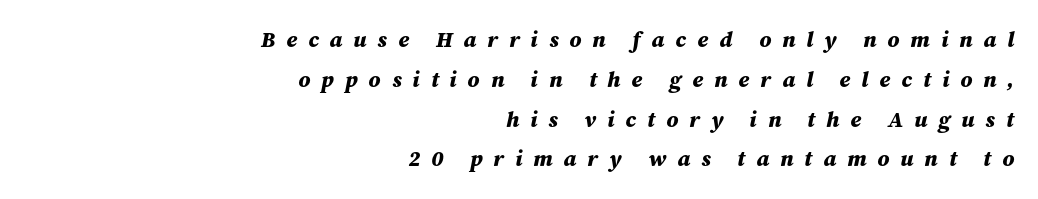
Q: Is the text bold? A: Yes.
Q: Is the text italic (slanted)? A: Yes, it leans right by about 12 degrees.
Q: Is the text underlined? A: No.
Q: How is the paragraph aligned? A: Right-aligned.
Q: Is the spacing between letters normal or unusually wide? A: Unusually wide.
